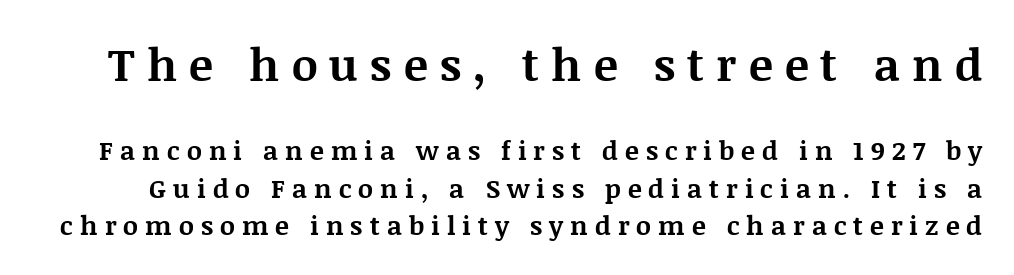
Strokes here are thick enough to call this a true bold. The rendering uses natural spacing where letterforms have individual widths. Leading: standard. Reading top to bottom, the characters get smaller at the block break.
